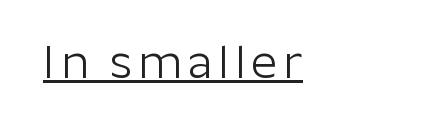
{"serif": "no", "italic": "no", "bold": "no", "weight": "light", "width": "normal", "stroke_contrast": "low", "x_height": "medium", "monospaced": "no", "underline": "yes", "glyph_px": 46}
